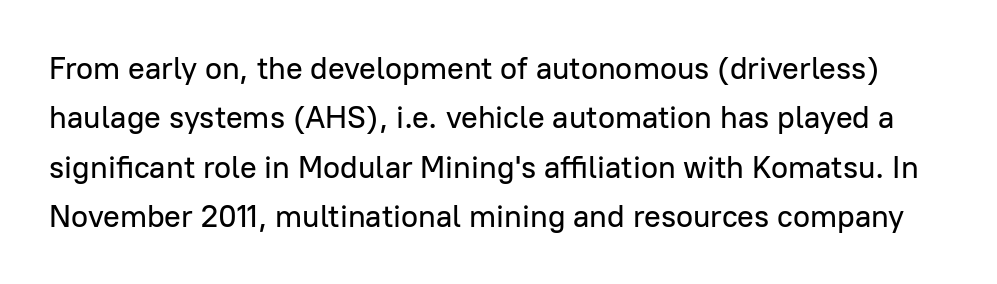
Q: Is the text italic (slanted)? A: No, it is upright.
Q: Is the typeface a serif or a sans-serif typeface? A: Sans-serif.
Q: Is the text underlined? A: No.
Q: Is the spacing between letters normal or unusually wide? A: Normal.
Q: Is the spacing between lines tight, normal or loose? A: Normal.
Q: Width (condensed, normal, or wide)? A: Normal.
Q: Stroke contrast? A: Low.
Q: x-height? A: Medium.
Q: Monospaced? A: No.
